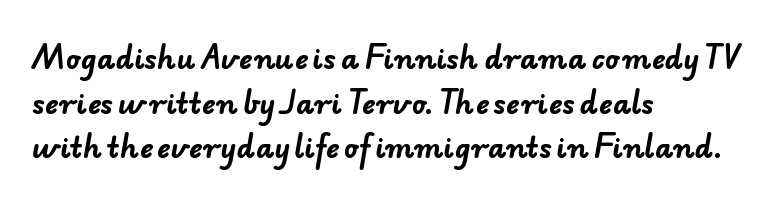
Q: Is the text bold? A: Yes.
Q: Is the typeface a serif or a sans-serif typeface? A: Sans-serif.
Q: Is the text underlined? A: No.
Q: How is the paragraph aligned? A: Left-aligned.
Q: Is the spacing between letters normal or unusually wide? A: Normal.
Q: Is the spacing between lines tight, normal or loose? A: Normal.
Q: Width (condensed, normal, or wide)? A: Normal.
Q: Stroke contrast? A: Low.
Q: x-height? A: Small.
Q: Monospaced? A: No.
